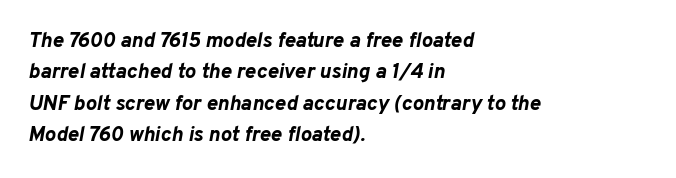
The image shows 21 px bold type, italic (leaning right); set left-aligned, normal line spacing (1.49x), normal letter spacing, not underlined.
